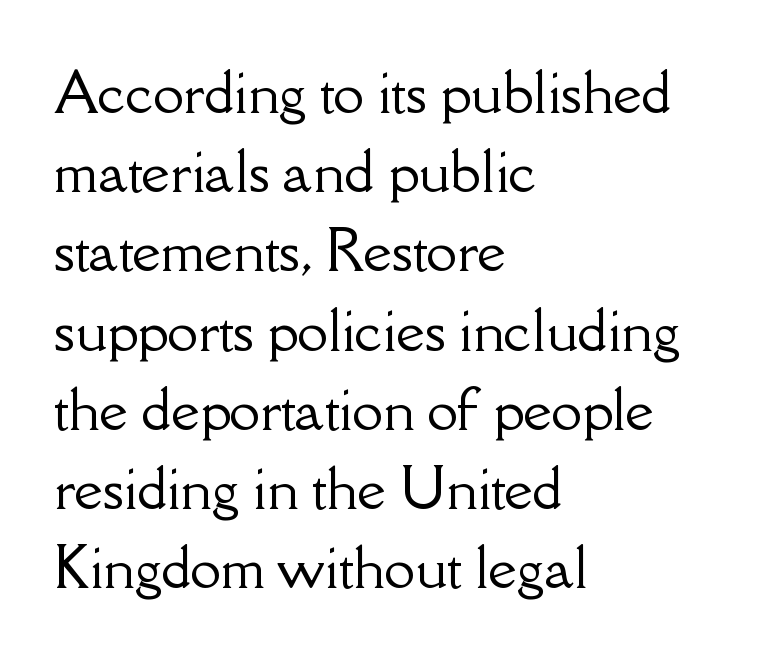
Unlike italic type, these characters show no tilt at all. If you measured baseline to baseline, you'd find a middling distance. This sample uses plain, unmodified letter spacing. The passage shown is typed in a proportional face where columns would drift. Beneath every word, the page is bare. Reading down the block, your eye returns to a fixed left position each line.
